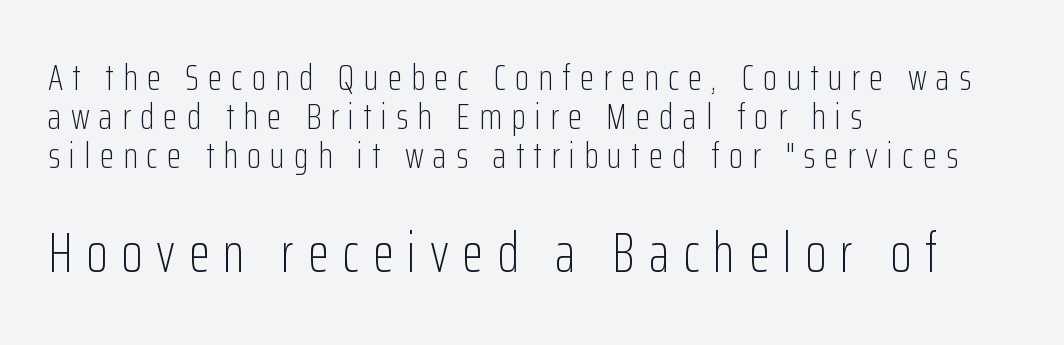
{"serif": "no", "italic": "no", "bold": "no", "weight": "light", "width": "condensed", "stroke_contrast": "low", "x_height": "medium", "monospaced": "no", "underline": "no", "align": "left", "line_spacing": "tight", "line_spacing_ratio": 1.05, "letter_spacing": "wide", "letter_spacing_em": 0.25, "larger_block": "second", "size_ratio": 1.49, "glyph_px": 55}
